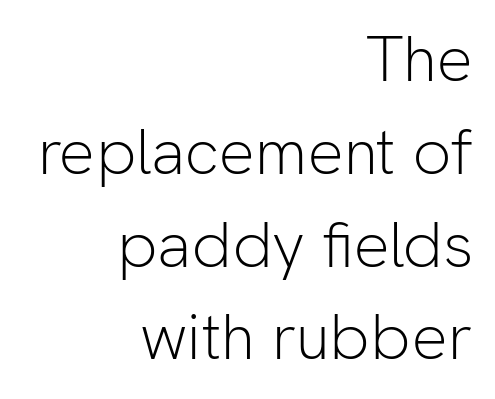
The image shows 64 px light sans-serif type, upright; set right-aligned, normal line spacing (1.45x), normal letter spacing, not underlined; low stroke contrast and a medium x-height.
